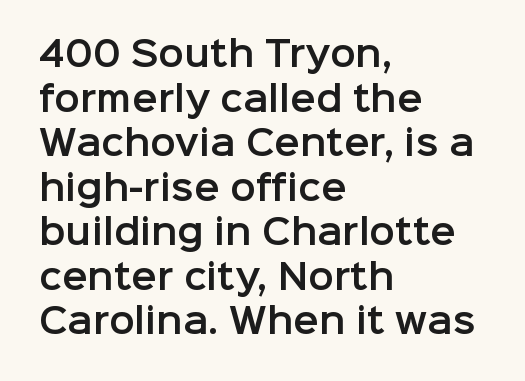
{"serif": "no", "italic": "no", "width": "normal", "stroke_contrast": "low", "x_height": "medium", "monospaced": "no", "underline": "no", "align": "left", "line_spacing": "normal", "line_spacing_ratio": 1.31, "letter_spacing": "normal", "letter_spacing_em": 0.0, "glyph_px": 34}
